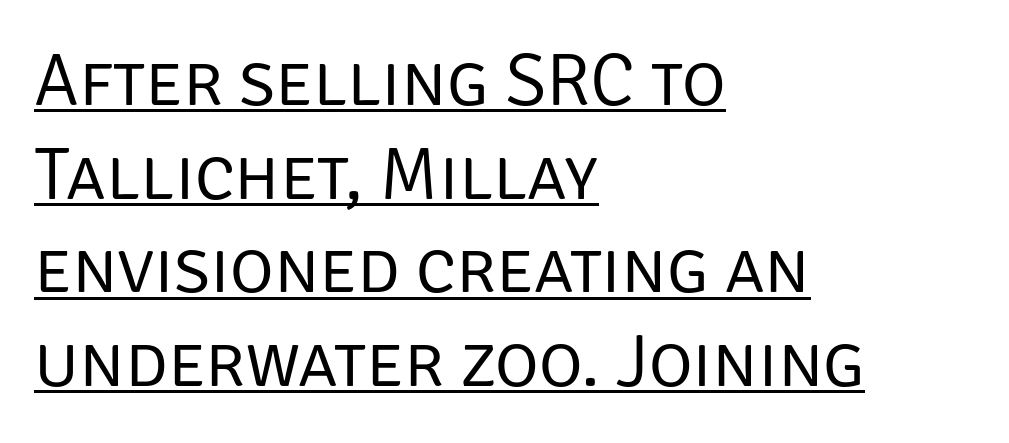
{"serif": "no", "italic": "no", "bold": "no", "weight": "regular", "width": "normal", "stroke_contrast": "low", "x_height": "large", "monospaced": "no", "underline": "yes", "align": "left", "line_spacing": "normal", "line_spacing_ratio": 1.25, "letter_spacing": "normal", "letter_spacing_em": 0.0, "glyph_px": 75}
